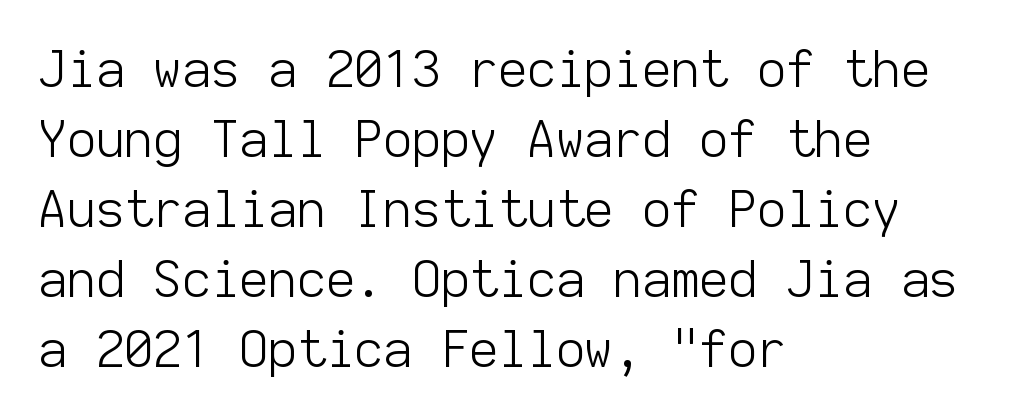
The image shows 50 px light sans-serif type, upright, monospaced; set left-aligned, normal line spacing (1.4x), normal letter spacing, not underlined; low stroke contrast and a medium x-height.
